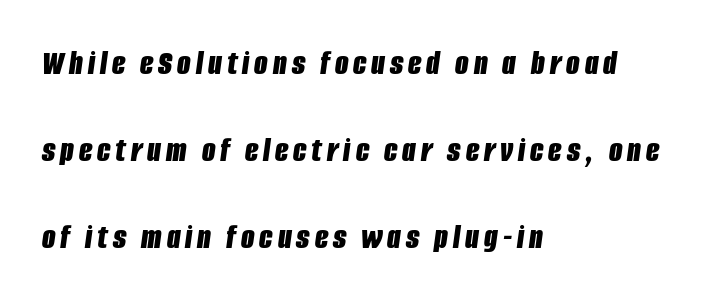
The image shows 35 px bold, condensed type, italic (leaning right); set left-aligned, loose line spacing (2.48x), not underlined; low stroke contrast and a large x-height.
